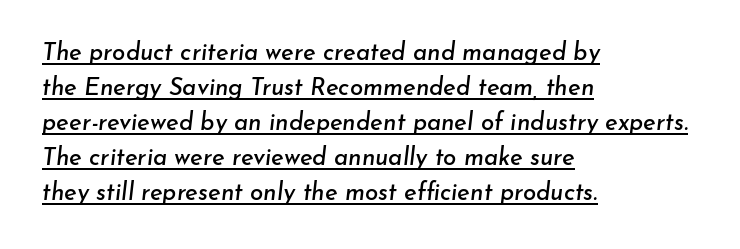
The image shows 24 px text type, italic (leaning right); set left-aligned, normal line spacing (1.46x), normal letter spacing, underlined.
